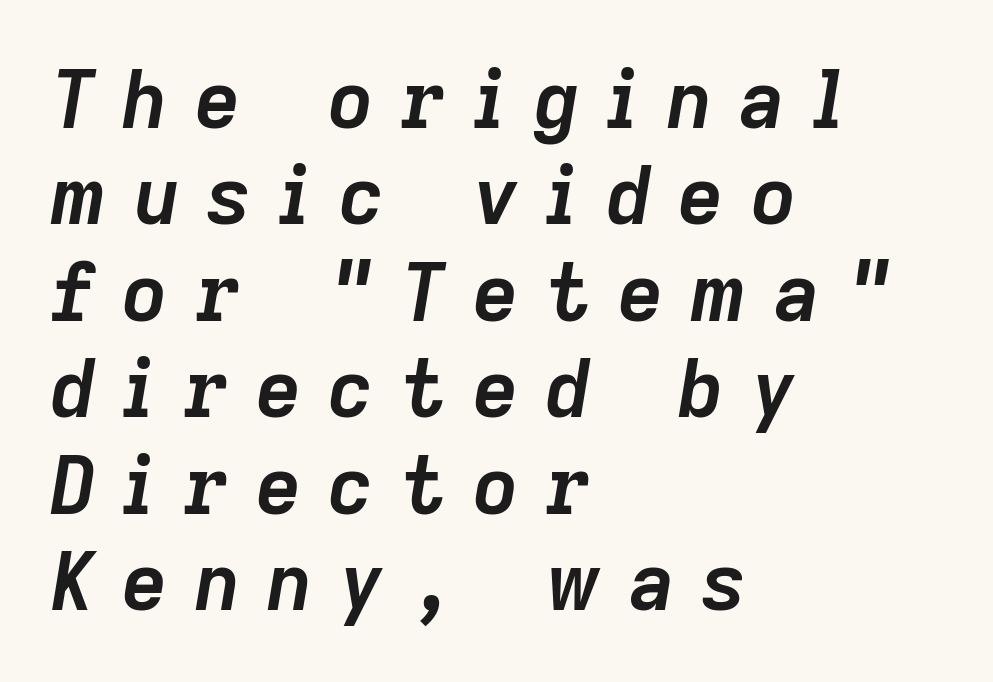
{"italic": "yes", "lean": "right", "slant_degrees": 9, "bold": "yes", "weight": "semibold", "width": "normal", "stroke_contrast": "low", "x_height": "medium", "monospaced": "no", "underline": "no", "align": "left", "line_spacing_ratio": 1.22, "letter_spacing": "wide", "letter_spacing_em": 0.34, "glyph_px": 79}
